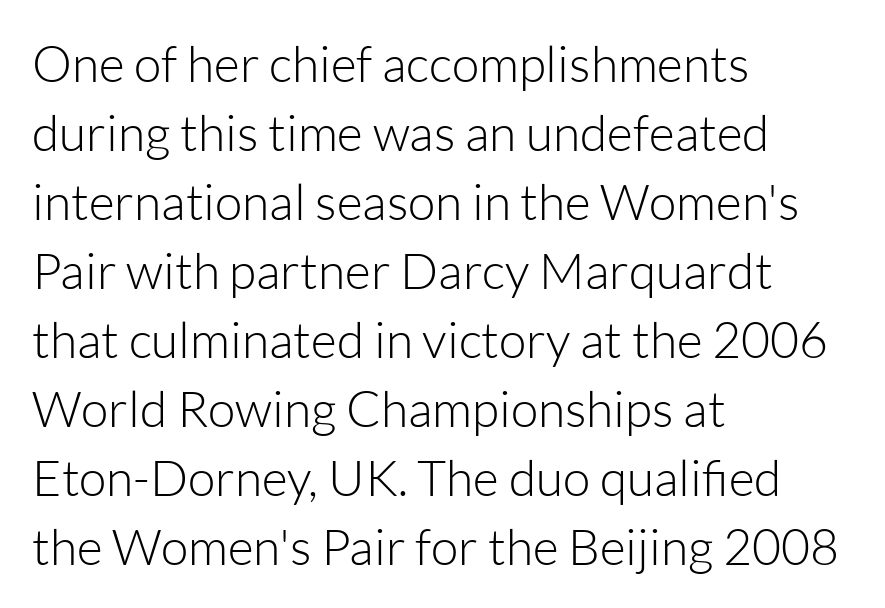
{"serif": "no", "italic": "no", "bold": "no", "weight": "light", "width": "normal", "stroke_contrast": "low", "x_height": "medium", "monospaced": "no", "underline": "no", "align": "left", "line_spacing": "normal", "line_spacing_ratio": 1.38, "letter_spacing": "normal", "letter_spacing_em": 0.0, "glyph_px": 50}
